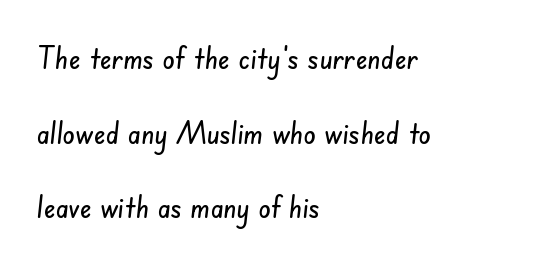
{"serif": "no", "width": "condensed", "stroke_contrast": "low", "x_height": "small", "monospaced": "no", "underline": "no", "align": "left", "line_spacing": "loose", "line_spacing_ratio": 2.41, "letter_spacing": "normal", "letter_spacing_em": 0.0, "glyph_px": 31}
